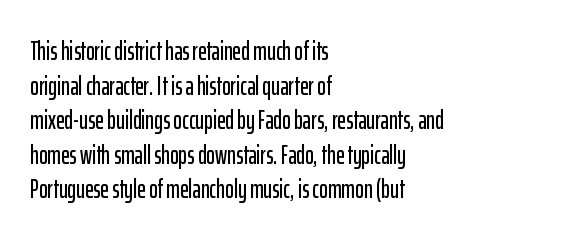
The image shows 26 px text type, upright; set left-aligned, normal line spacing (1.33x), normal letter spacing, not underlined.
